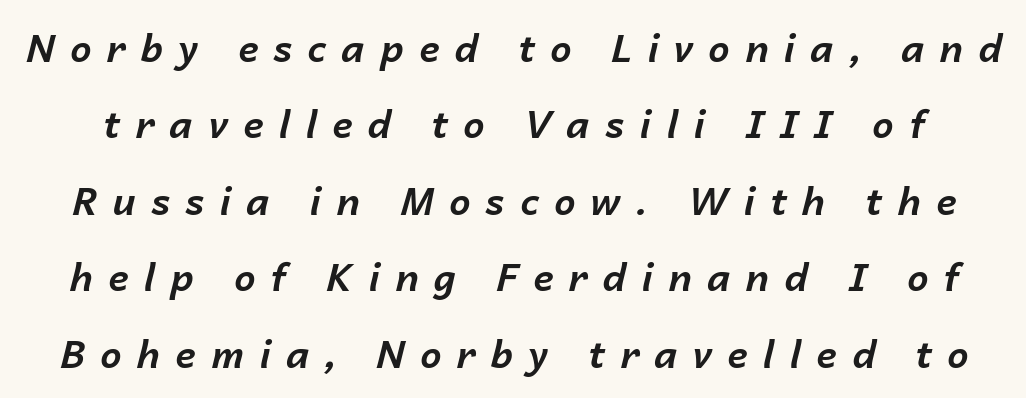
The image shows 38 px bold type, italic (leaning right); set loose line spacing (2.01x), unusually wide letter spacing (+0.4 em), not underlined; low stroke contrast and a medium x-height.
